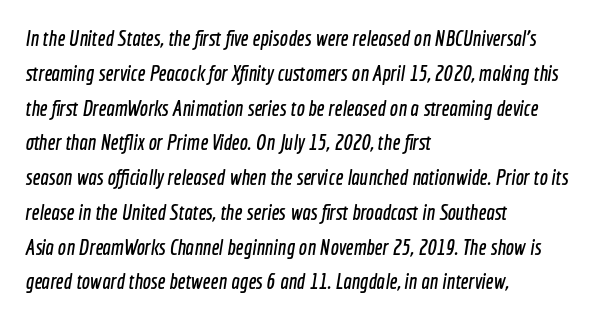
Q: Is the text underlined? A: No.
Q: How is the paragraph aligned? A: Left-aligned.
Q: Is the spacing between letters normal or unusually wide? A: Normal.
Q: Is the spacing between lines tight, normal or loose? A: Normal.
